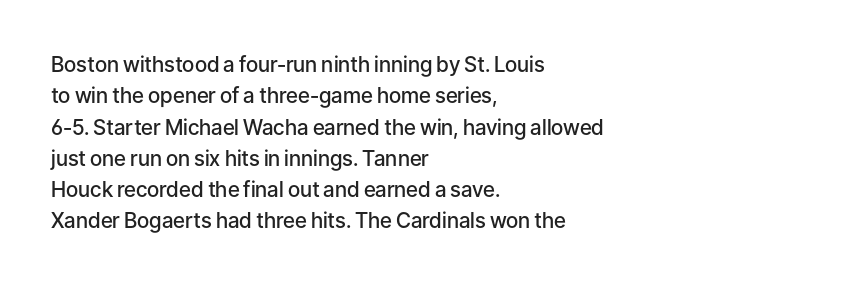
{"italic": "no", "bold": "semi", "underline": "no", "align": "left", "line_spacing": "normal", "line_spacing_ratio": 1.49, "letter_spacing": "normal", "letter_spacing_em": 0.0, "glyph_px": 21}
